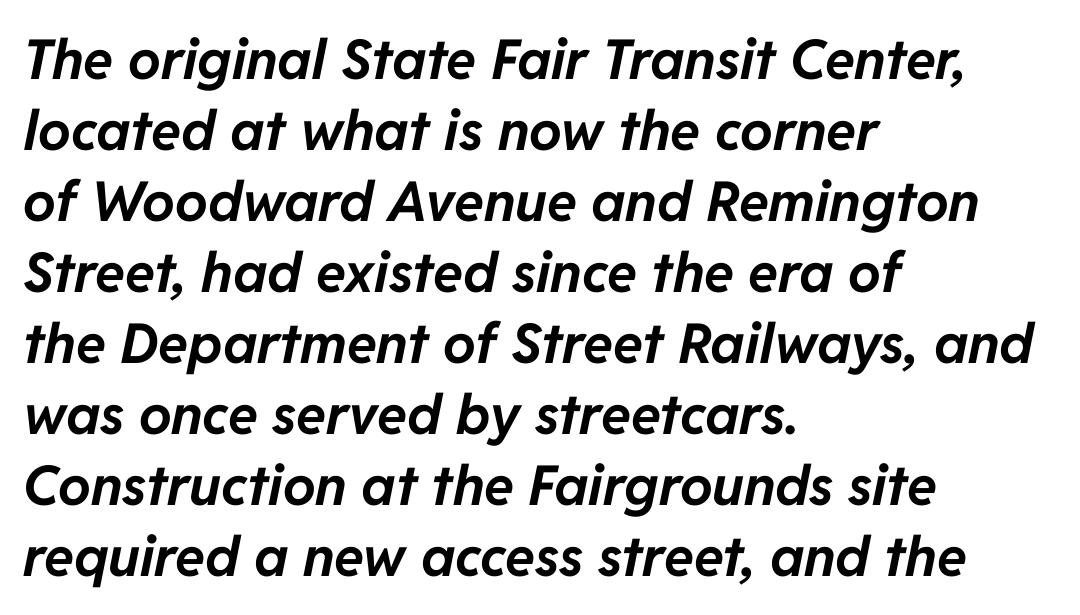
Q: Is the text bold? A: Yes.
Q: Is the text italic (slanted)? A: Yes, it leans right by about 11 degrees.
Q: Is the text underlined? A: No.
Q: How is the paragraph aligned? A: Left-aligned.
Q: Is the spacing between letters normal or unusually wide? A: Normal.
Q: Is the spacing between lines tight, normal or loose? A: Normal.
Q: Width (condensed, normal, or wide)? A: Normal.
Q: Stroke contrast? A: Low.
Q: x-height? A: Medium.
Q: Monospaced? A: No.
